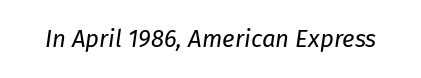
The image shows 24 px text type, italic (leaning right); set normal letter spacing, not underlined.
